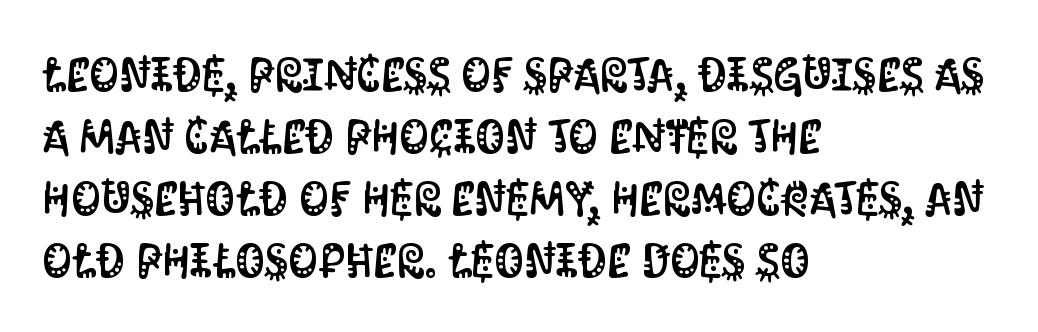
The rendering uses a moderate line-height, typical for paragraphs. It's the straight-up-and-down kind of type. Descenders hang freely into open space. If you drew a ruler down the left edge, every line would touch it.
